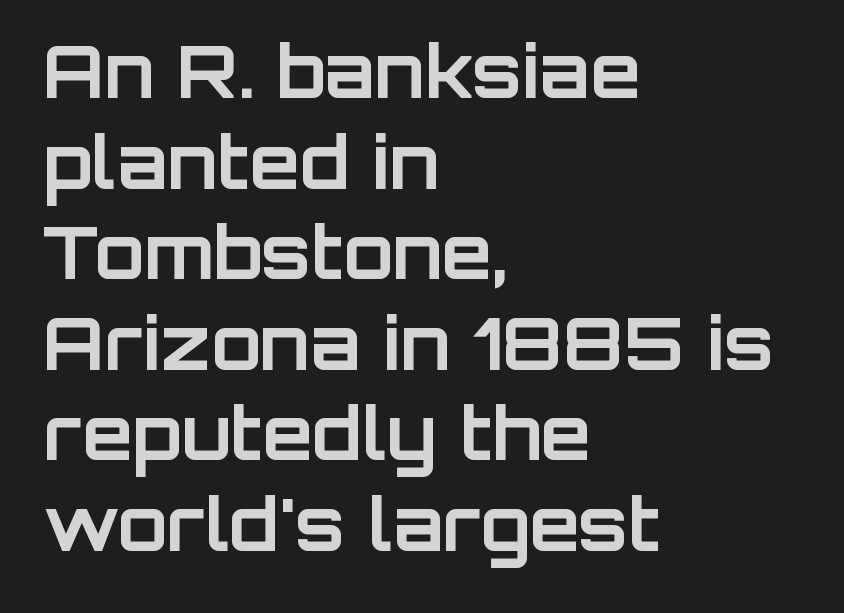
{"serif": "no", "italic": "no", "bold": "yes", "weight": "bold", "width": "normal", "stroke_contrast": "low", "x_height": "large", "monospaced": "no", "underline": "no", "align": "left", "line_spacing_ratio": 1.24, "letter_spacing": "normal", "letter_spacing_em": 0.0, "glyph_px": 73}
